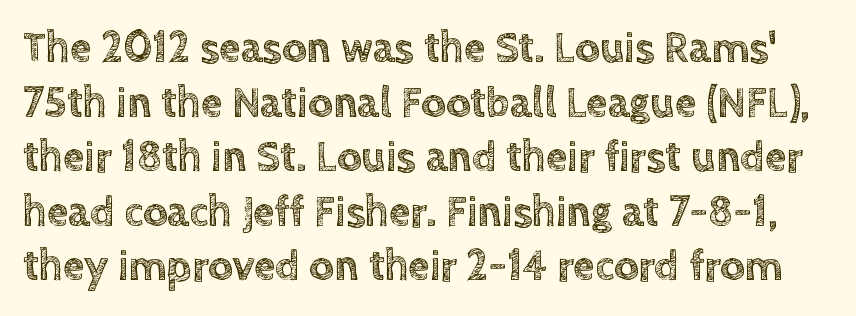
The letters stand upright; this is a roman face. The passage shown has conventional tracking throughout. Successive baselines arrive at the customary interval. Looks like regular typesetting: each glyph gets only the width it needs. The zone under the glyphs is completely vacant.
